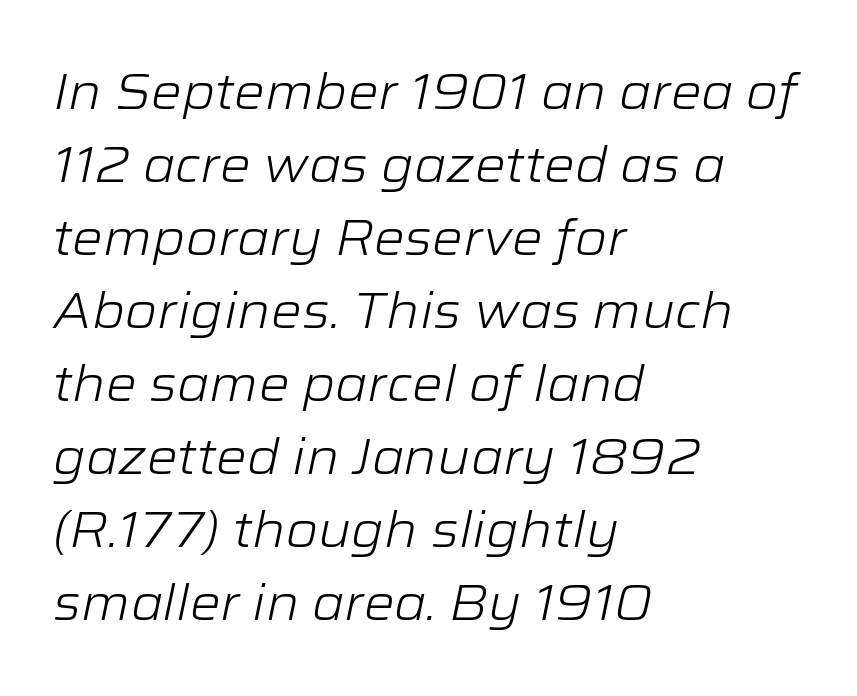
Is this a fixed-width face? No — the glyphs have proportional, varying widths. Words float on clear page, feet unadorned. Spacing between characters is what you'd get straight out of the box. In terms of leading, this rendering sits right in the middle. Observe the lean: these are italic letterforms. The lines are quadded left.
